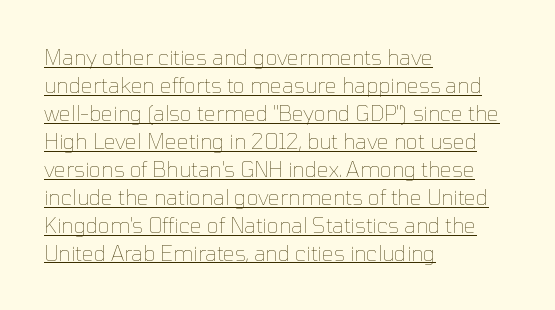
No extra ink here — the face is not bold. The line texture is even and compact thanks to regular tracking. The rendered words wear a rule along their underside. You can tell it's not italic because the verticals are truly vertical. Normally led — the rows are evenly, conventionally spaced.
